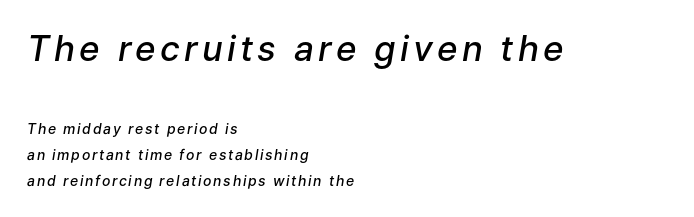
Spacing verdict: proportional, widths tailored to each character. Quick note: underline off. The designer gave the opening block more size than the closing block. What weight is shown? A semibold, between regular and bold. Emphasis-style slanted type is in use. The setting favours the left margin, as ordinary paragraphs usually do.
